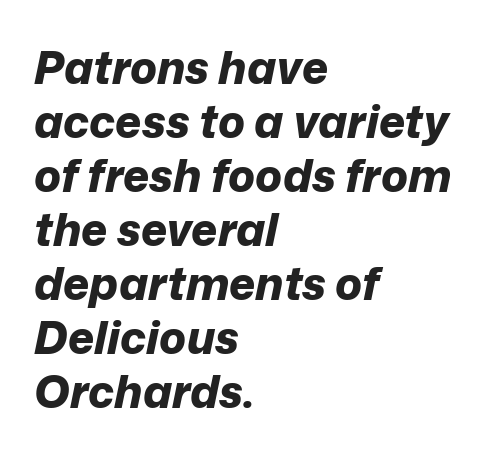
The space beneath each line is pristine and unruled. A typesetter would call this proportional, since set widths differ per character. Is the letter spacing exaggerated? No — it looks like the ordinary default. The font is running at its bold setting.
